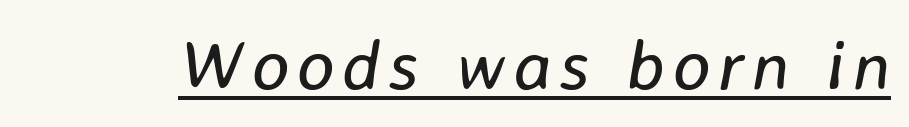
Notice how the stems are inclined rather than vertical — that's the hallmark of italics. This sample carries an underscore along the baseline area. This is not heavy type; no bold has been used. The passage shown is typed in a proportional face where columns would drift.
